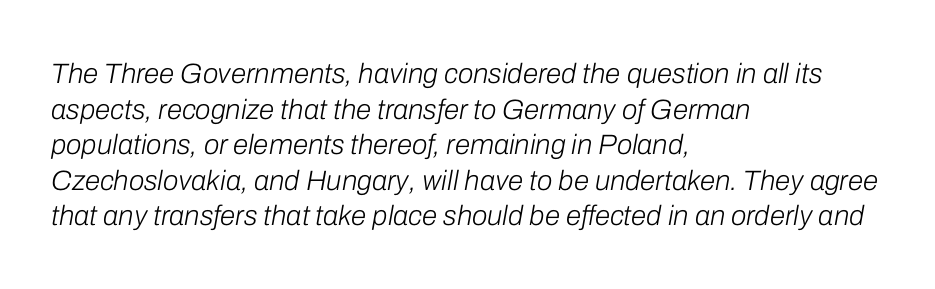
Would a proofreader flag this as italicized? Yes. Reading down the block, your eye returns to a fixed left position each line. Compared with typical paragraphs, the rows here are spaced about the same. Is the letter spacing exaggerated? No — it looks like the ordinary default.
